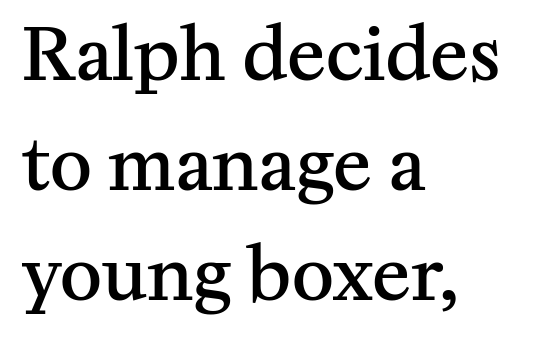
Q: Is the text bold? A: Semi-bold.
Q: Is the text italic (slanted)? A: No, it is upright.
Q: Is the typeface a serif or a sans-serif typeface? A: Serif.
Q: Is the text underlined? A: No.
Q: How is the paragraph aligned? A: Left-aligned.
Q: Is the spacing between letters normal or unusually wide? A: Normal.
Q: Is the spacing between lines tight, normal or loose? A: Normal.
Q: Width (condensed, normal, or wide)? A: Normal.
Q: Stroke contrast? A: Medium.
Q: x-height? A: Medium.
Q: Monospaced? A: No.
